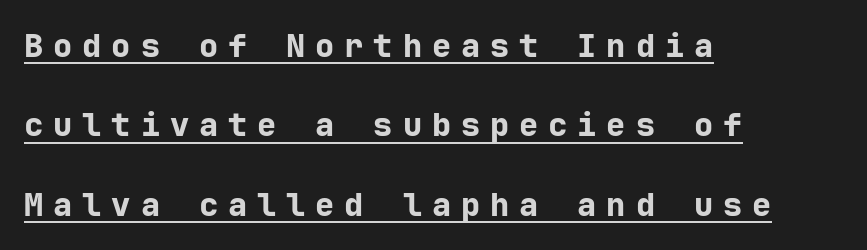
{"serif": "no", "italic": "no", "bold": "yes", "weight": "bold", "width": "normal", "stroke_contrast": "low", "x_height": "medium", "underline": "yes", "align": "left", "line_spacing": "loose", "line_spacing_ratio": 2.48, "letter_spacing": "wide", "letter_spacing_em": 0.31, "glyph_px": 32}
